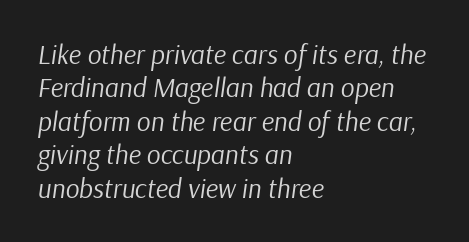
{"italic": "yes", "lean": "right", "slant_degrees": 9, "bold": "no", "underline": "no", "align": "left", "line_spacing_ratio": 1.24, "letter_spacing": "normal", "letter_spacing_em": 0.0, "glyph_px": 27}
